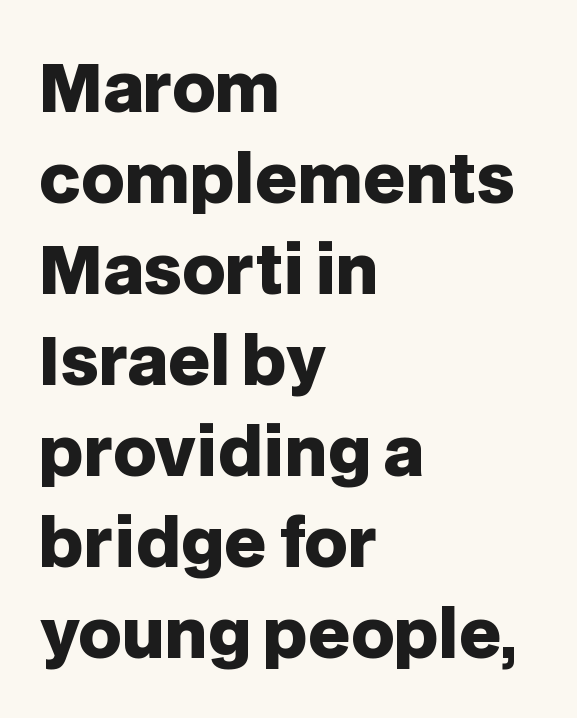
Q: Is the text bold? A: Yes.
Q: Is the text italic (slanted)? A: No, it is upright.
Q: Is the typeface a serif or a sans-serif typeface? A: Sans-serif.
Q: Is the text underlined? A: No.
Q: How is the paragraph aligned? A: Left-aligned.
Q: Is the spacing between letters normal or unusually wide? A: Normal.
Q: Is the spacing between lines tight, normal or loose? A: Normal.
Q: Width (condensed, normal, or wide)? A: Normal.
Q: Stroke contrast? A: Low.
Q: x-height? A: Large.
Q: Monospaced? A: No.
